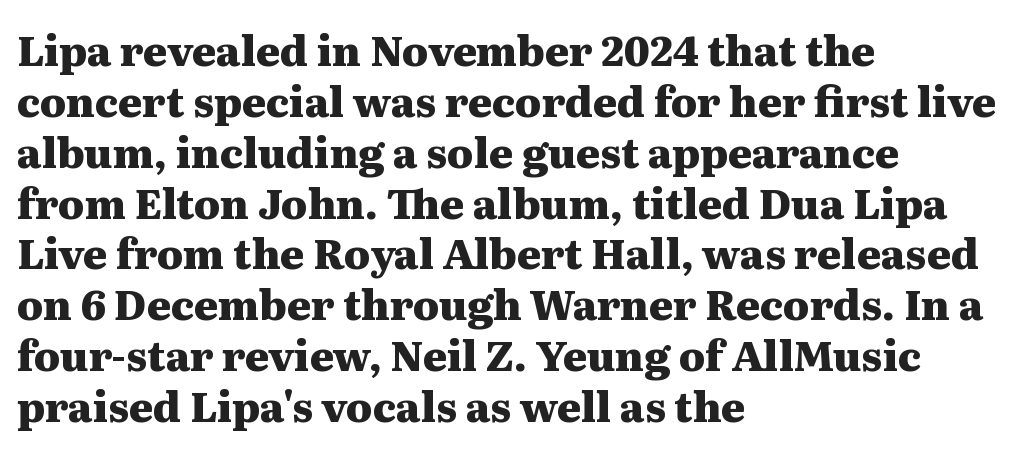
Q: Is the text bold? A: Yes.
Q: Is the text italic (slanted)? A: No, it is upright.
Q: Is the typeface a serif or a sans-serif typeface? A: Serif.
Q: Is the text underlined? A: No.
Q: How is the paragraph aligned? A: Left-aligned.
Q: Is the spacing between letters normal or unusually wide? A: Normal.
Q: Width (condensed, normal, or wide)? A: Wide.
Q: Stroke contrast? A: Medium.
Q: x-height? A: Medium.
Q: Monospaced? A: No.
